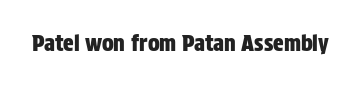
Q: Is the text italic (slanted)? A: No, it is upright.
Q: Is the text underlined? A: No.
Q: Is the spacing between letters normal or unusually wide? A: Normal.
